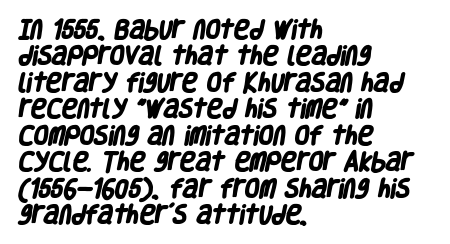
The paragraph shown leans on its left margin. Nobody touched the tracking dial on this one. Whoever set this chose a conventional vertical rhythm. Descender tails drop into unmarked territory.
